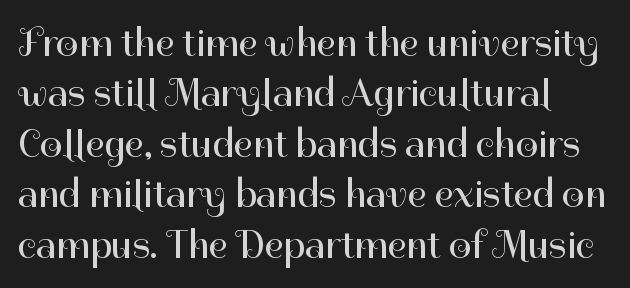
Q: Is the text bold? A: No.
Q: Is the text italic (slanted)? A: No, it is upright.
Q: Is the typeface a serif or a sans-serif typeface? A: Sans-serif.
Q: Is the text underlined? A: No.
Q: How is the paragraph aligned? A: Left-aligned.
Q: Is the spacing between letters normal or unusually wide? A: Normal.
Q: Is the spacing between lines tight, normal or loose? A: Normal.
Q: Width (condensed, normal, or wide)? A: Normal.
Q: Stroke contrast? A: High.
Q: x-height? A: Medium.
Q: Monospaced? A: No.
